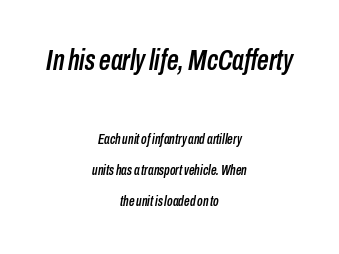
{"italic": "yes", "lean": "right", "slant_degrees": 10, "width": "condensed", "stroke_contrast": "low", "x_height": "medium", "monospaced": "no", "underline": "no", "align": "center", "line_spacing": "loose", "line_spacing_ratio": 2.21, "letter_spacing": "normal", "letter_spacing_em": 0.0, "larger_block": "first", "size_ratio": 2.07, "glyph_px": 29}
